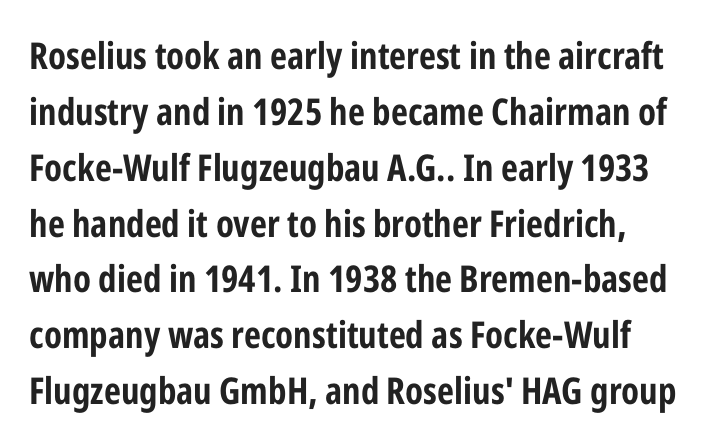
The image shows 37 px bold, condensed sans-serif type, upright; set normal line spacing (1.51x), normal letter spacing, not underlined; low stroke contrast and a medium x-height.
